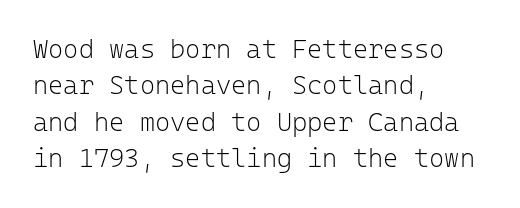
Short and long lines alike share a common starting point at left. The typeface has the unassuming heft of standard copy or less. Is the letter spacing exaggerated? No — it looks like the ordinary default. Has an underline been added? It has not. Posture: vertical.
